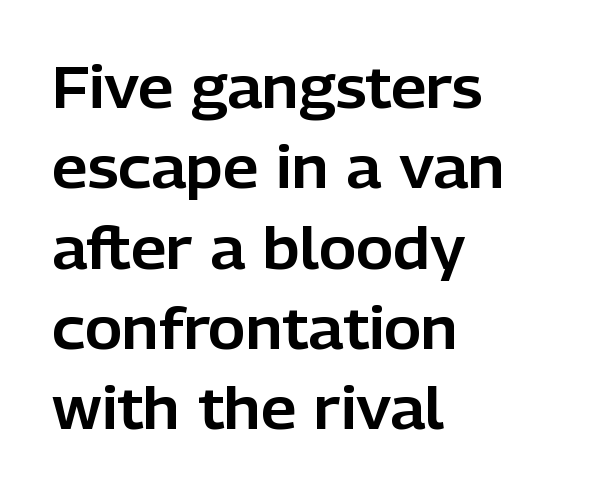
Q: Is the text italic (slanted)? A: No, it is upright.
Q: Is the typeface a serif or a sans-serif typeface? A: Sans-serif.
Q: Is the text underlined? A: No.
Q: How is the paragraph aligned? A: Left-aligned.
Q: Is the spacing between letters normal or unusually wide? A: Normal.
Q: Is the spacing between lines tight, normal or loose? A: Normal.
Q: Width (condensed, normal, or wide)? A: Normal.
Q: Stroke contrast? A: Low.
Q: x-height? A: Medium.
Q: Monospaced? A: No.
